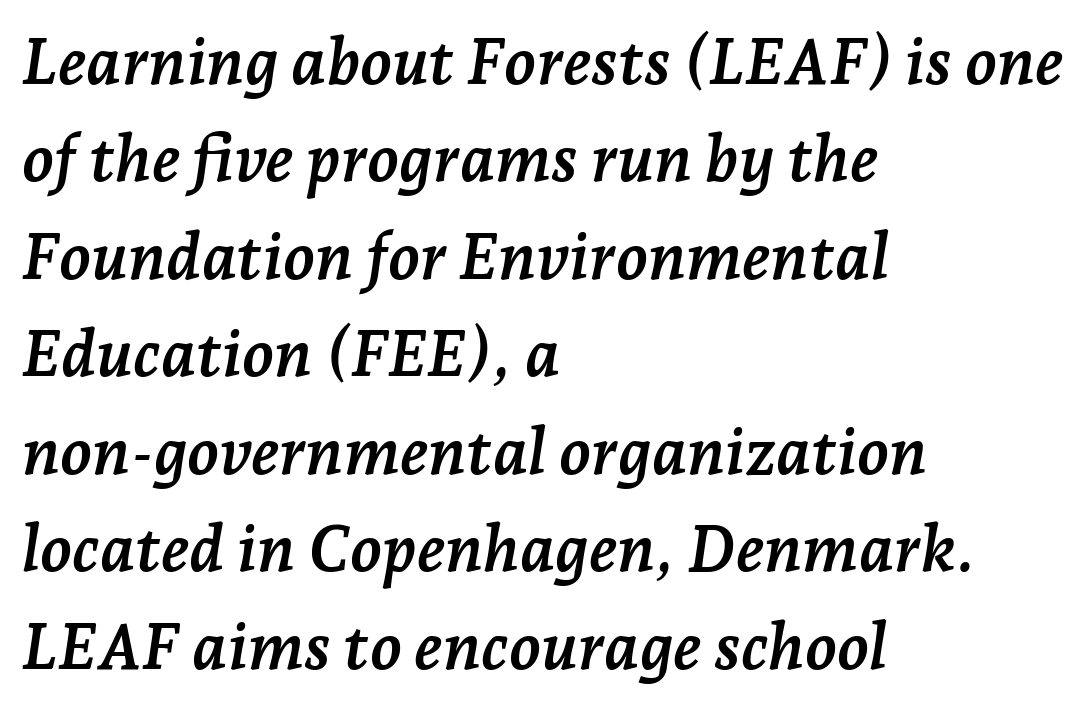
The image shows 65 px semibold serif type, italic (leaning right); set left-aligned, normal line spacing (1.5x), normal letter spacing, not underlined; low stroke contrast and a medium x-height.
